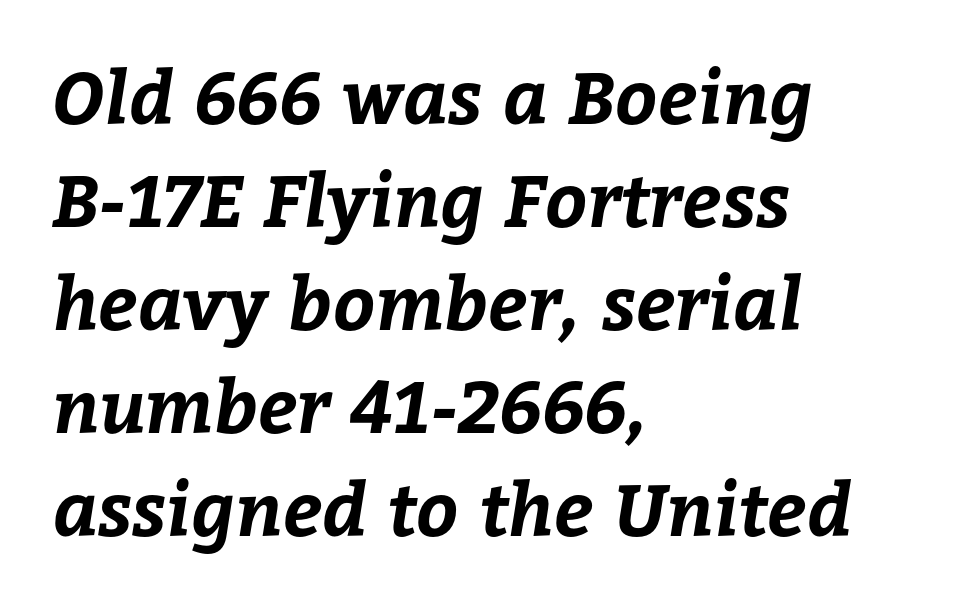
Reading down the column, the eye jumps a familiar distance to each next line. Tracking value appears to be zero — textbook default spacing. Nobody drew a line under any word here. Notice how the passage keeps a crisp vertical edge on the left only. Each letter keeps its own natural width here, so spacing adapts to shape. Summary of weight: heavy, a full bold.
